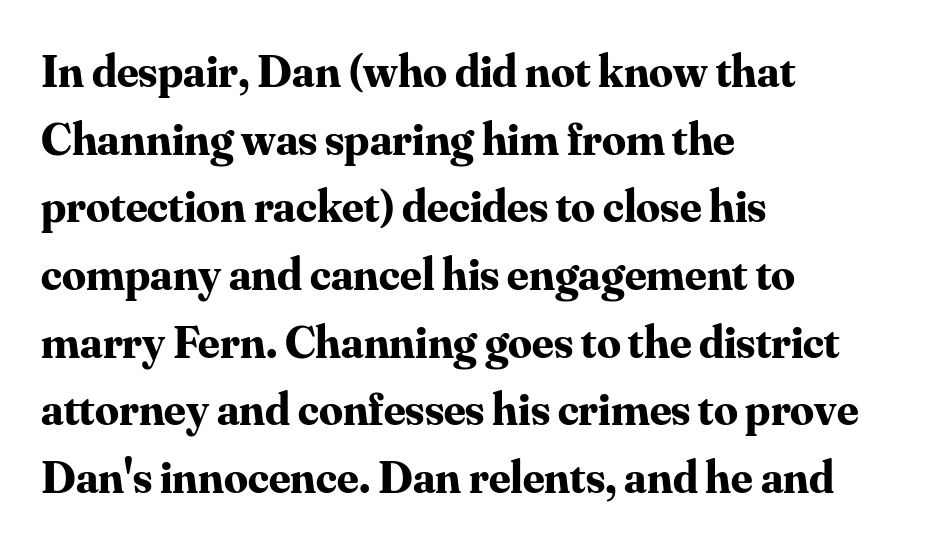
Q: Is the text bold? A: Yes.
Q: Is the text italic (slanted)? A: No, it is upright.
Q: Is the typeface a serif or a sans-serif typeface? A: Serif.
Q: Is the text underlined? A: No.
Q: How is the paragraph aligned? A: Left-aligned.
Q: Is the spacing between letters normal or unusually wide? A: Normal.
Q: Is the spacing between lines tight, normal or loose? A: Normal.
Q: Width (condensed, normal, or wide)? A: Normal.
Q: Stroke contrast? A: Medium.
Q: x-height? A: Small.
Q: Monospaced? A: No.
